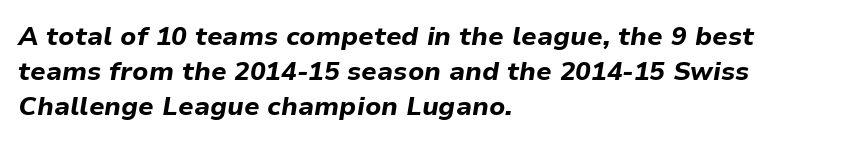
The image shows 26 px bold type, italic (leaning right); set left-aligned, normal line spacing (1.35x), normal letter spacing, not underlined.
